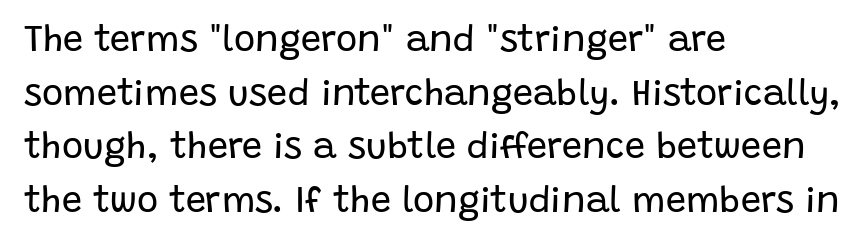
Bare-footed words on every line. Is this a fixed-width face? No — the glyphs have proportional, varying widths. There is no visible air inserted between adjacent glyphs. Summary of weight: not heavy and not bold. The text block is weighted toward the left margin, trailing off unevenly rightward.
